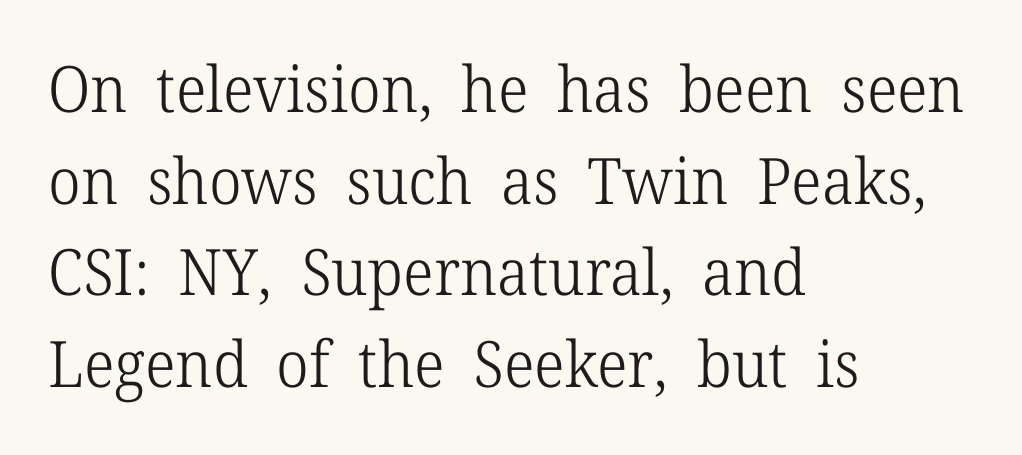
{"serif": "yes", "italic": "no", "bold": "no", "weight": "light", "width": "normal", "stroke_contrast": "low", "x_height": "medium", "monospaced": "no", "underline": "no", "align": "left", "line_spacing": "normal", "line_spacing_ratio": 1.43, "letter_spacing": "normal", "letter_spacing_em": 0.0, "glyph_px": 64}
